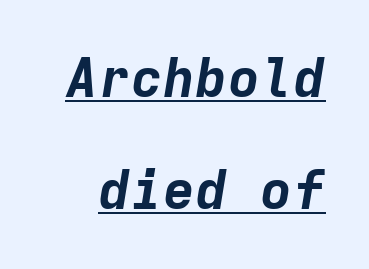
The image shows 54 px bold type, italic (leaning right), monospaced; set loose line spacing (2.07x), normal letter spacing, underlined; low stroke contrast and a medium x-height.
